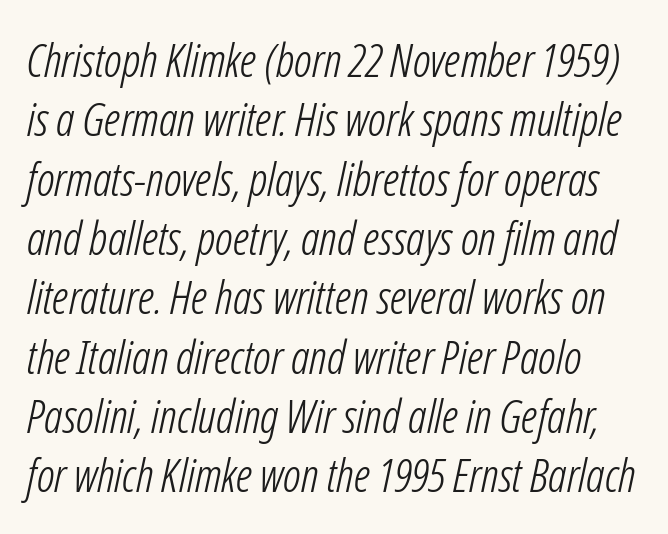
The image shows 46 px light, condensed type, italic (leaning right); set normal line spacing (1.29x), normal letter spacing, not underlined; low stroke contrast and a medium x-height.
